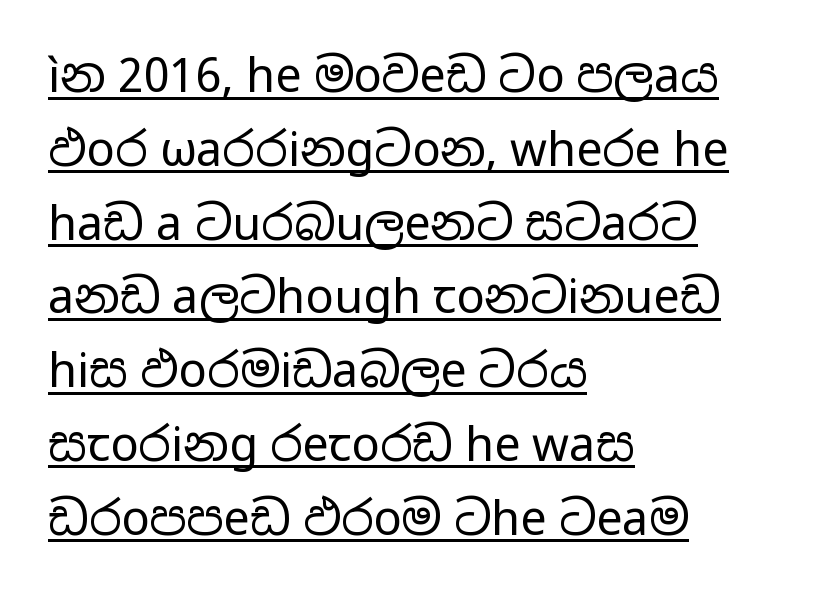
{"serif": "no", "italic": "no", "bold": "no", "weight": "regular", "width": "wide", "stroke_contrast": "low", "x_height": "medium", "monospaced": "no", "underline": "yes", "align": "left", "line_spacing": "normal", "line_spacing_ratio": 1.57, "letter_spacing": "normal", "letter_spacing_em": 0.0, "glyph_px": 47}
